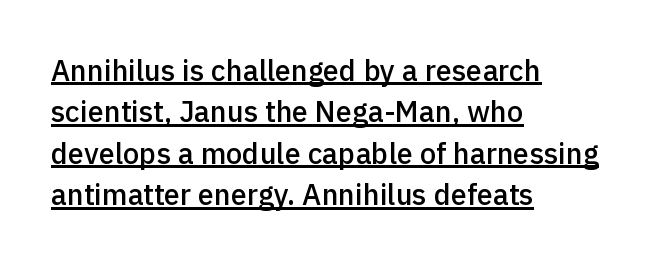
The rag falls on the right side of this text block. Is the letter spacing exaggerated? No — it looks like the ordinary default. The type family on display is of the sans-serif kind. Honestly, the underline is the first thing you notice here. Notice how descenders clear the ascenders below comfortably — that's standard leading. Quick note: not italic, upright.
